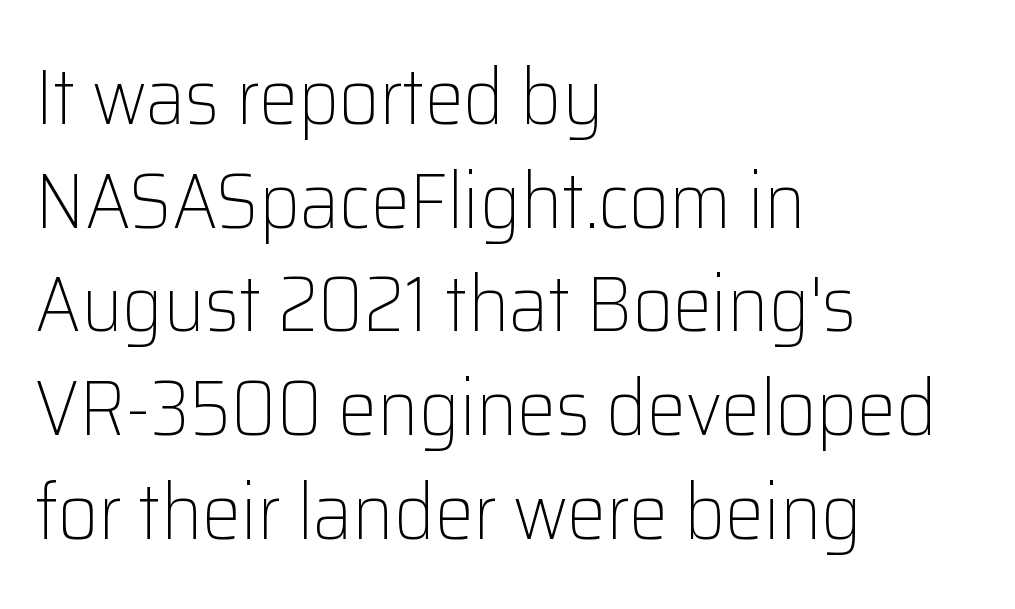
These lines are set flush left with a ragged right edge. The foot of each line stays bare and open. The vertical gap from one line to the next is medium. These glyphs show unthickened strokes, regular width or finer. The letters stand upright; this is a roman face.
